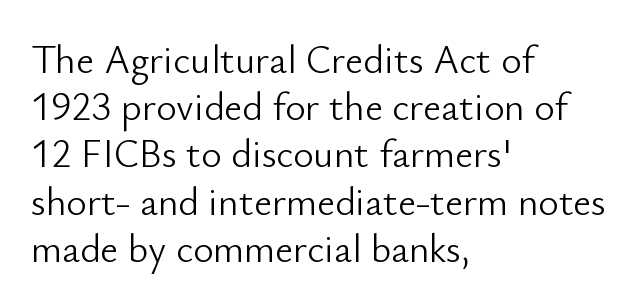
Q: Is the text bold? A: No.
Q: Is the text italic (slanted)? A: No, it is upright.
Q: Is the typeface a serif or a sans-serif typeface? A: Sans-serif.
Q: Is the text underlined? A: No.
Q: How is the paragraph aligned? A: Left-aligned.
Q: Is the spacing between letters normal or unusually wide? A: Normal.
Q: Width (condensed, normal, or wide)? A: Normal.
Q: Stroke contrast? A: Low.
Q: x-height? A: Small.
Q: Monospaced? A: No.
